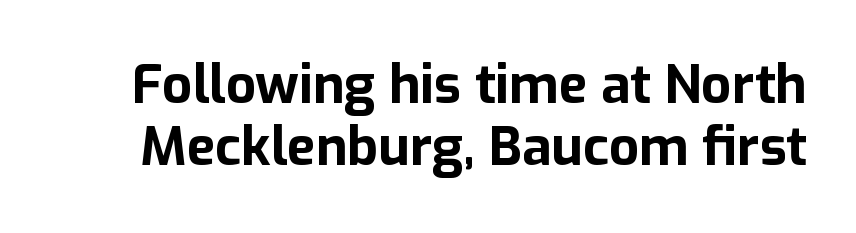
{"serif": "no", "italic": "no", "bold": "yes", "weight": "bold", "width": "normal", "stroke_contrast": "low", "x_height": "medium", "monospaced": "no", "underline": "no", "line_spacing_ratio": 1.17, "letter_spacing": "normal", "letter_spacing_em": 0.0, "glyph_px": 53}
